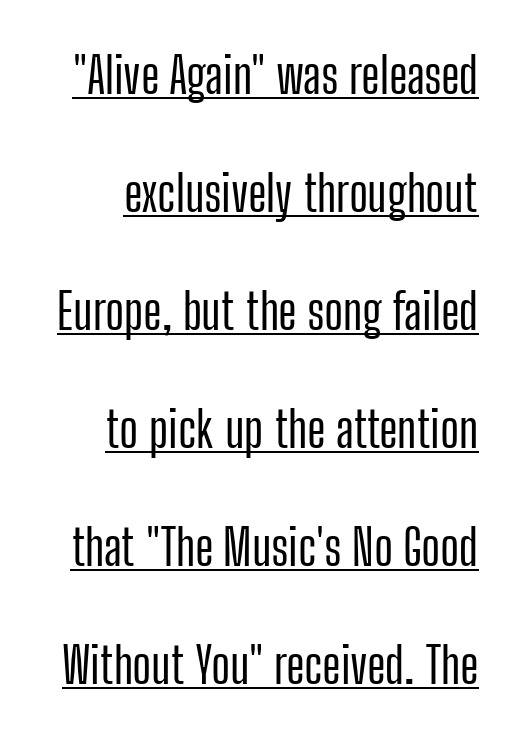
Q: Is the text italic (slanted)? A: No, it is upright.
Q: Is the typeface a serif or a sans-serif typeface? A: Sans-serif.
Q: Is the text underlined? A: Yes.
Q: Is the spacing between letters normal or unusually wide? A: Normal.
Q: Is the spacing between lines tight, normal or loose? A: Loose.
Q: Width (condensed, normal, or wide)? A: Condensed.
Q: Stroke contrast? A: Low.
Q: x-height? A: Medium.
Q: Monospaced? A: No.
